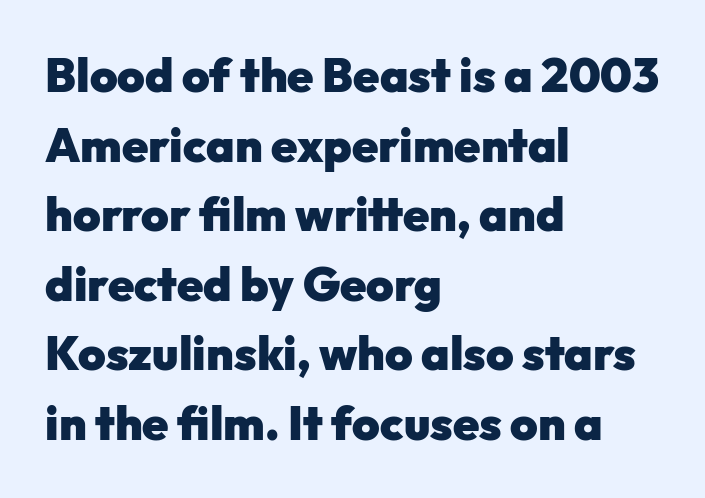
{"serif": "no", "italic": "no", "bold": "yes", "weight": "heavy", "width": "normal", "stroke_contrast": "low", "x_height": "medium", "monospaced": "no", "underline": "no", "align": "left", "line_spacing": "normal", "line_spacing_ratio": 1.48, "letter_spacing": "normal", "letter_spacing_em": 0.0, "glyph_px": 47}
